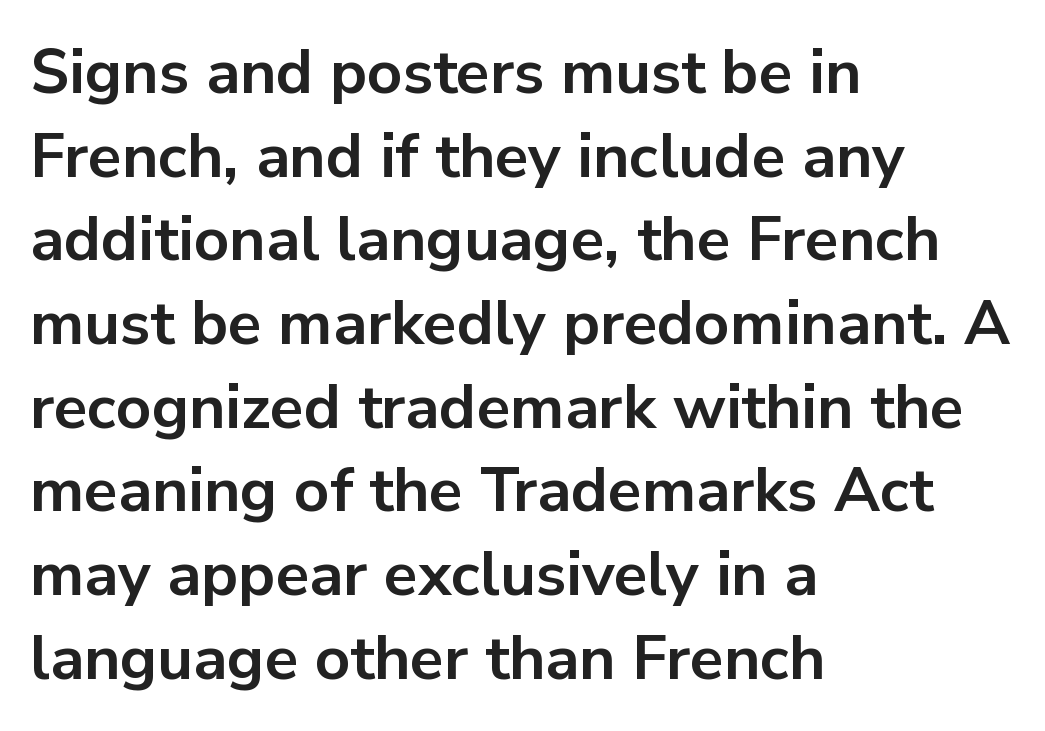
A typesetter would call this proportional, since set widths differ per character. Vertically, the passage feels balanced, rows spaced as you'd expect. These words are printed bold, with thick strokes throughout. The letters stand straight up with perfectly vertical stems.
